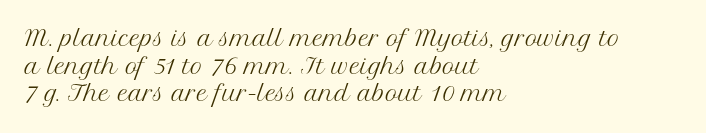
{"bold": "no", "underline": "no", "align": "left", "line_spacing": "normal", "line_spacing_ratio": 1.31, "letter_spacing": "normal", "letter_spacing_em": 0.0, "glyph_px": 21}
